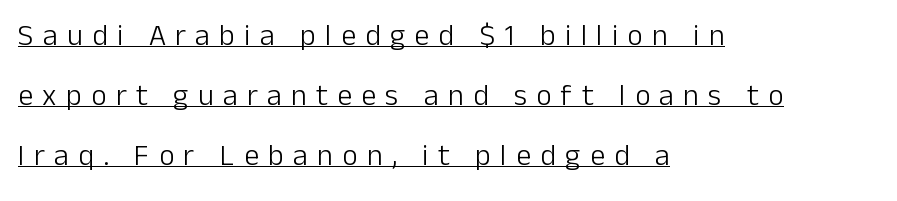
Compared with typical body copy, the letter spacing here is much looser. In CSS terms this would be text-align: left. Stroke terminals: plain, sans-serif. Unlike italic type, these characters show no tilt at all.
